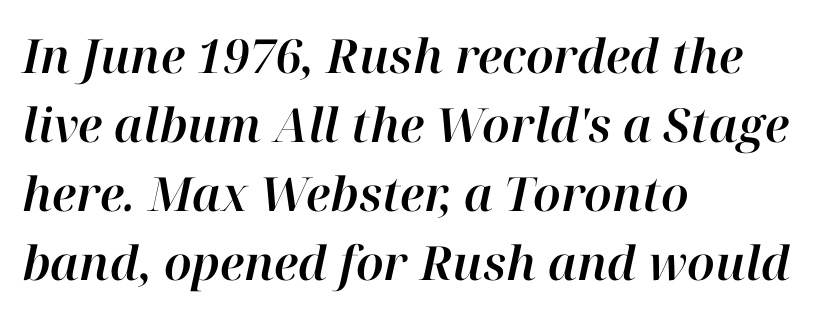
These lines are rendered in a variable-pitch font. A typesetter would call this zero additional tracking. Which margin do the lines hug? The left one — the right edge is uneven. A normal amount of white space separates one row of letters from the next. Slanted lettering throughout. Bare-footed words on every line.
